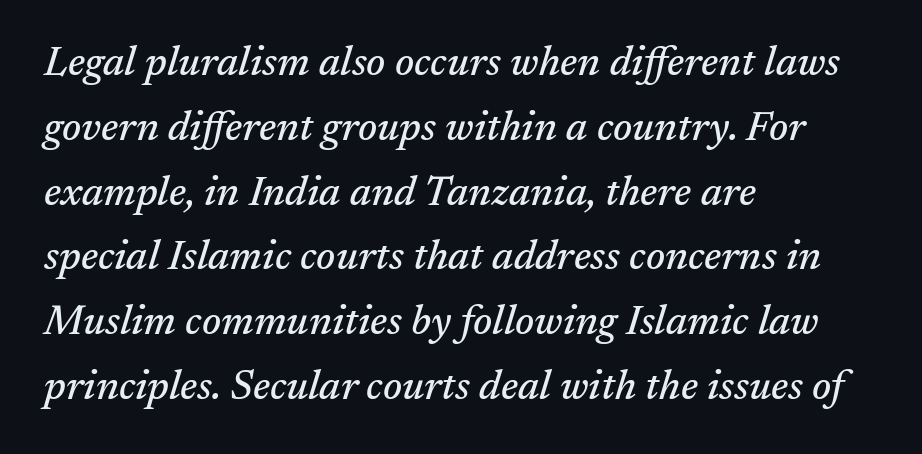
The image shows 41 px serif type, italic (leaning right); set left-aligned, normal line spacing (1.58x), normal letter spacing, not underlined; medium stroke contrast and a medium x-height.
